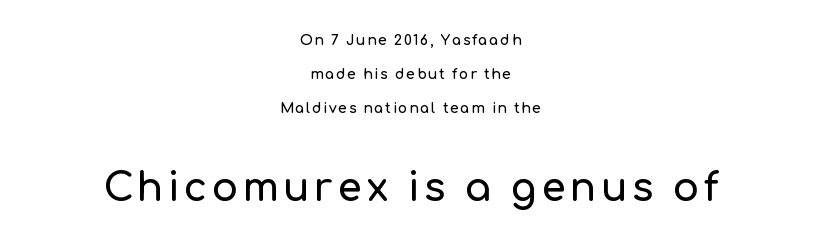
{"serif": "no", "italic": "no", "width": "normal", "stroke_contrast": "low", "x_height": "medium", "monospaced": "no", "underline": "no", "align": "center", "line_spacing": "loose", "line_spacing_ratio": 2.44, "larger_block": "second", "size_ratio": 2.79, "glyph_px": 39}
